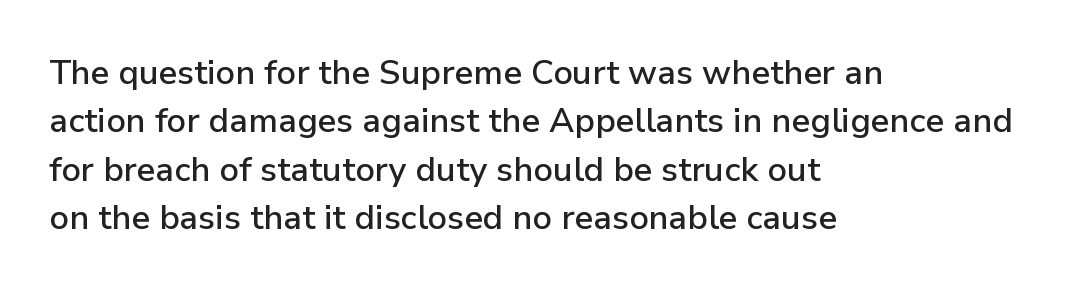
Q: Is the text italic (slanted)? A: No, it is upright.
Q: Is the typeface a serif or a sans-serif typeface? A: Sans-serif.
Q: Is the text underlined? A: No.
Q: How is the paragraph aligned? A: Left-aligned.
Q: Is the spacing between letters normal or unusually wide? A: Normal.
Q: Is the spacing between lines tight, normal or loose? A: Normal.
Q: Width (condensed, normal, or wide)? A: Normal.
Q: Stroke contrast? A: Low.
Q: x-height? A: Medium.
Q: Monospaced? A: No.
